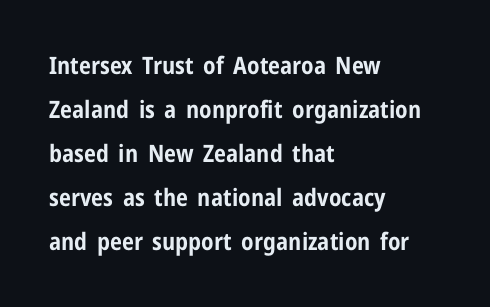
All the whitespace from short lines collects on the right. Characters remain perfectly vertical along every line. Its strokes are broad and dark, the hallmark of bold type. Standard letterfit; no display-style spreading of the glyphs. This rendering features lettering with no underline.
